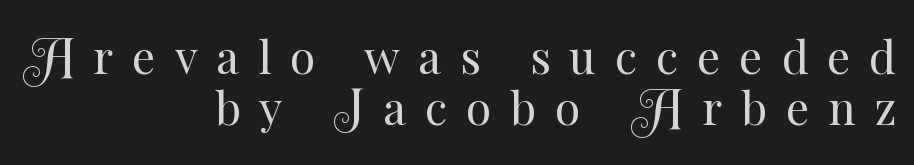
{"italic": "no", "bold": "no", "weight": "regular", "width": "normal", "stroke_contrast": "medium", "x_height": "small", "monospaced": "no", "underline": "no", "align": "right", "line_spacing": "tight", "line_spacing_ratio": 1.11, "letter_spacing": "wide", "letter_spacing_em": 0.41, "glyph_px": 46}
